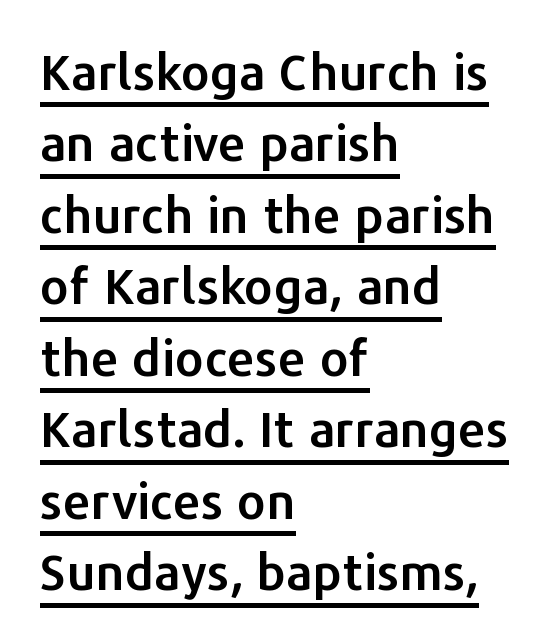
The lines in this sample share a left origin and differ only in where they stop. Proportional: the letters do not fall into vertical columns. Does extra space separate the letters? No, they use regular spacing. Note: no serifs on the glyphs.
